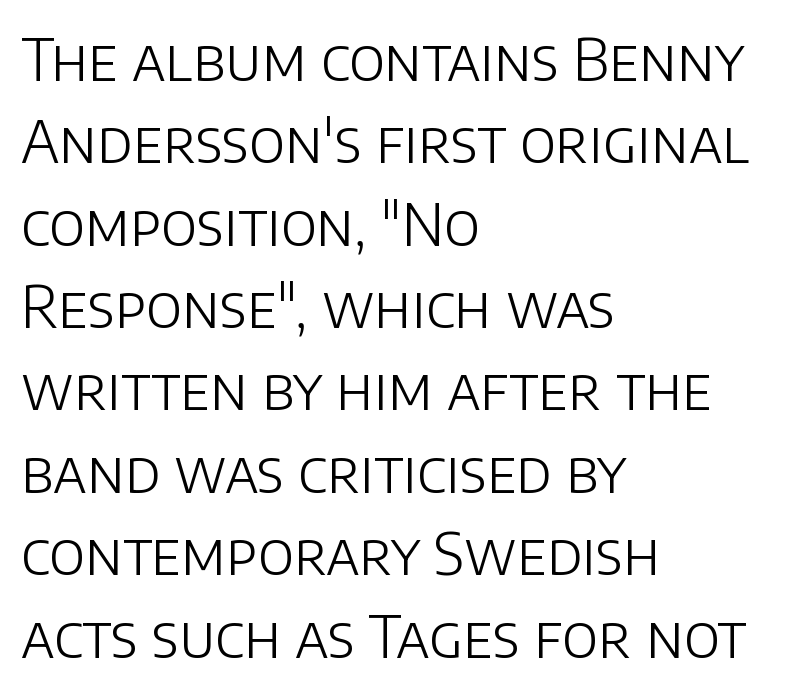
The rows are spaced the way most documents space them. Ordinary non-slanted type is in use. Unbolded letterforms with no extra heft. Beneath every word, the page is bare. The type is set solid horizontally, with unmodified tracking. The setting favours the left margin, as ordinary paragraphs usually do.
